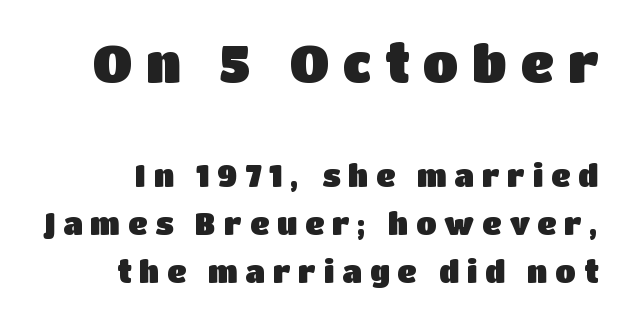
{"serif": "no", "italic": "no", "width": "normal", "stroke_contrast": "low", "x_height": "large", "monospaced": "no", "underline": "no", "line_spacing": "normal", "line_spacing_ratio": 1.6, "letter_spacing": "wide", "letter_spacing_em": 0.26, "larger_block": "first", "size_ratio": 1.73, "glyph_px": 52}
